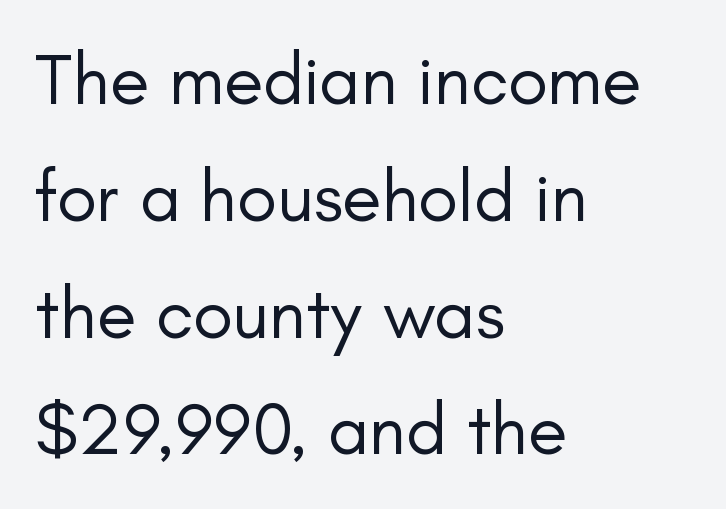
Check where the strokes stop: nothing finishes them off — pure sans. Every character sits straight up, as roman type does. Stem width sits at or under what a default text font uses. The area under the type is left untouched.
